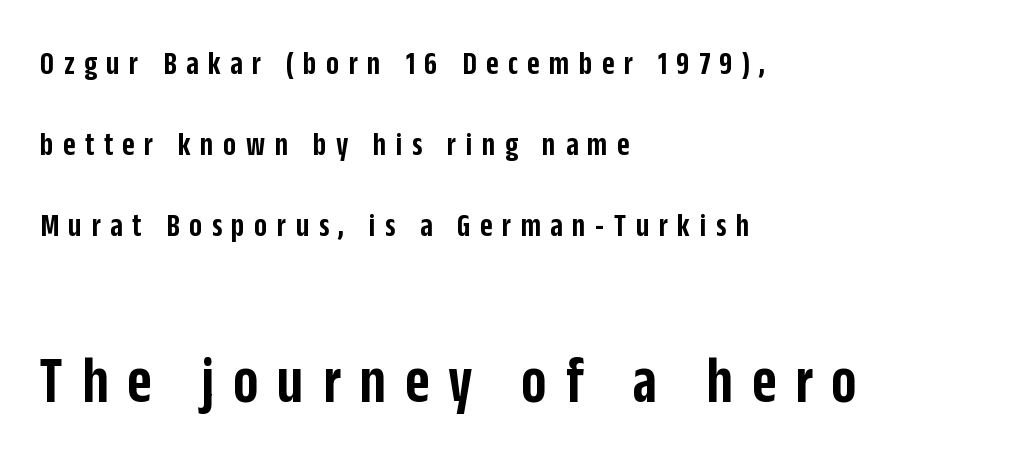
Q: Is the text bold? A: Semi-bold.
Q: Is the text italic (slanted)? A: No, it is upright.
Q: Is the typeface a serif or a sans-serif typeface? A: Sans-serif.
Q: Is the text underlined? A: No.
Q: How is the paragraph aligned? A: Left-aligned.
Q: Is the spacing between letters normal or unusually wide? A: Unusually wide.
Q: Is the spacing between lines tight, normal or loose? A: Loose.
Q: Which block of text is set in a larger size, the first (top) or the second (bottom)? A: The second (bottom) one.
Q: Width (condensed, normal, or wide)? A: Condensed.
Q: Stroke contrast? A: Low.
Q: x-height? A: Large.
Q: Monospaced? A: No.
